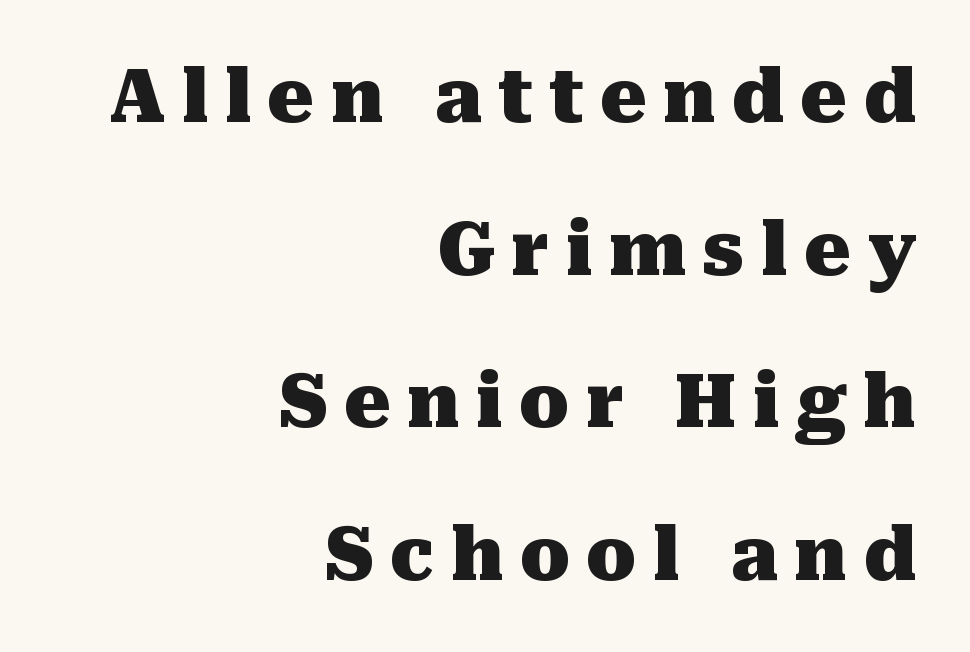
The image shows 73 px heavy serif type, upright; set right-aligned, loose line spacing (2.09x), unusually wide letter spacing (+0.22 em), not underlined; medium stroke contrast and a medium x-height.
